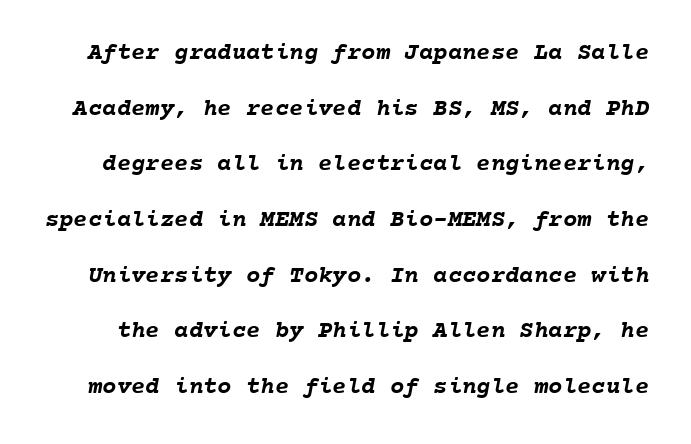
The image shows 24 px bold type; set loose line spacing (2.32x), normal letter spacing, not underlined.
